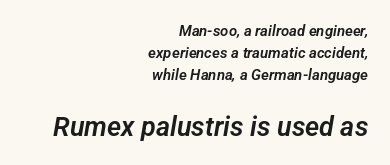
Q: Is the text underlined? A: No.
Q: How is the paragraph aligned? A: Right-aligned.
Q: Is the spacing between letters normal or unusually wide? A: Normal.
Q: Is the spacing between lines tight, normal or loose? A: Normal.
Q: Which block of text is set in a larger size, the first (top) or the second (bottom)? A: The second (bottom) one.
